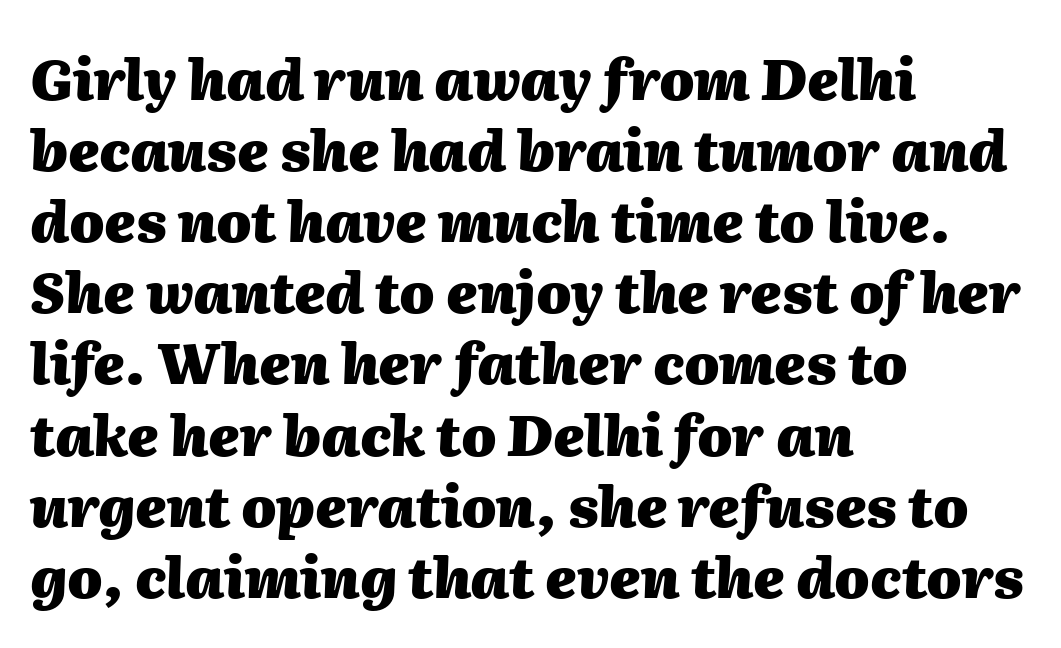
{"italic": "yes", "lean": "right", "slant_degrees": 2, "bold": "yes", "weight": "heavy", "width": "normal", "stroke_contrast": "medium", "x_height": "medium", "monospaced": "no", "underline": "no", "align": "left", "line_spacing": "normal", "line_spacing_ratio": 1.27, "letter_spacing": "normal", "letter_spacing_em": 0.0, "glyph_px": 56}
